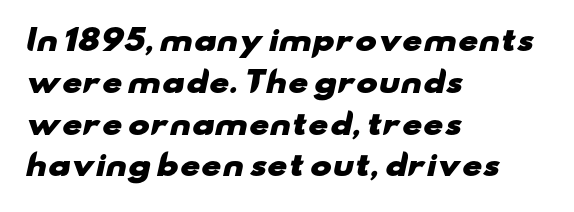
The image shows 29 px heavy, wide sans-serif type; set left-aligned, normal line spacing (1.44x), normal letter spacing, not underlined; low stroke contrast and a small x-height.
